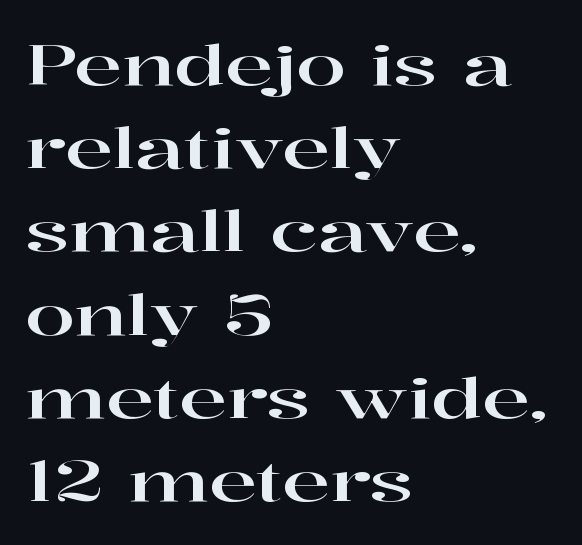
{"serif": "yes", "italic": "no", "width": "wide", "stroke_contrast": "high", "x_height": "medium", "monospaced": "no", "underline": "no", "align": "left", "line_spacing": "normal", "line_spacing_ratio": 1.46, "letter_spacing": "normal", "letter_spacing_em": 0.0, "glyph_px": 57}
